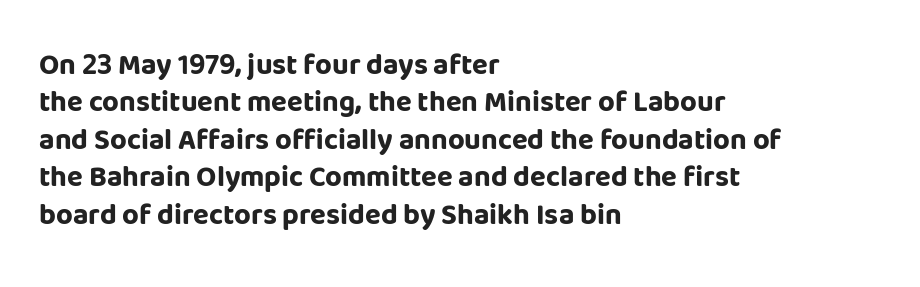
Q: Is the text bold? A: Yes.
Q: Is the text italic (slanted)? A: No, it is upright.
Q: Is the typeface a serif or a sans-serif typeface? A: Sans-serif.
Q: Is the text underlined? A: No.
Q: How is the paragraph aligned? A: Left-aligned.
Q: Is the spacing between letters normal or unusually wide? A: Normal.
Q: Is the spacing between lines tight, normal or loose? A: Normal.
Q: Width (condensed, normal, or wide)? A: Normal.
Q: Stroke contrast? A: Low.
Q: x-height? A: Large.
Q: Monospaced? A: No.
